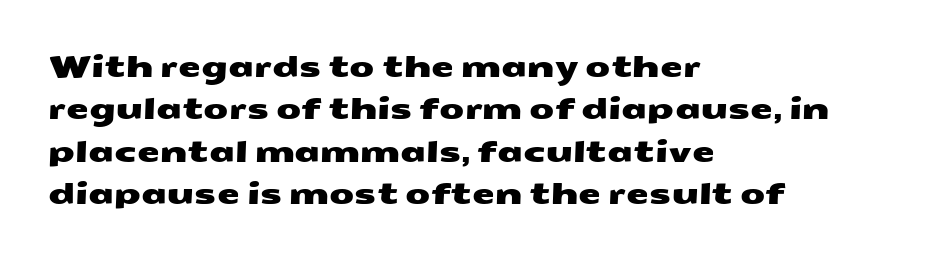
The image shows 29 px wide sans-serif type; set left-aligned, normal line spacing (1.46x), normal letter spacing, not underlined; medium stroke contrast and a medium x-height.
